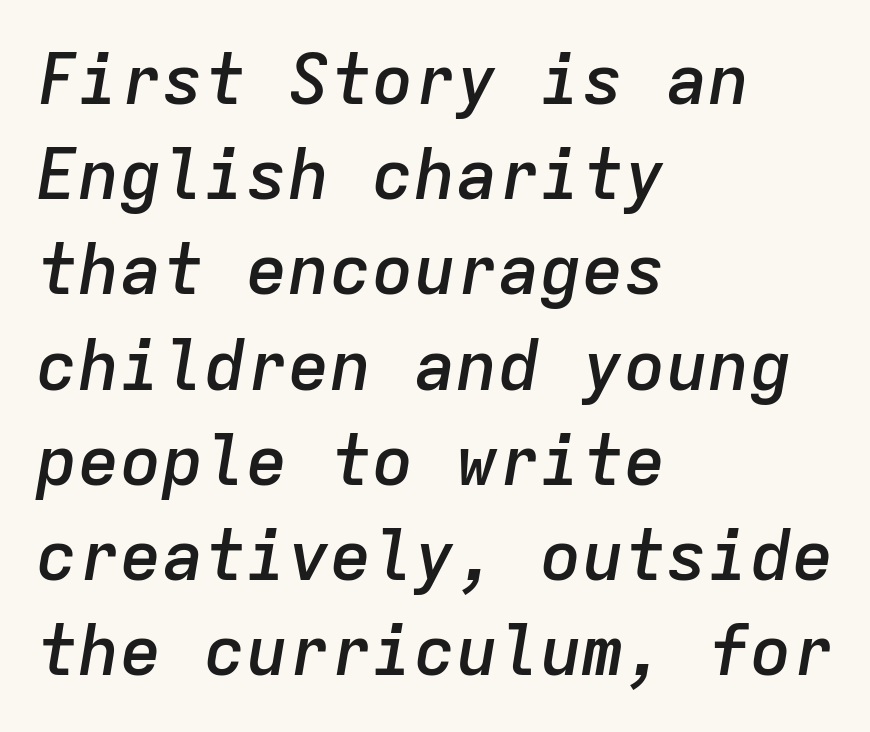
The image shows 70 px semibold type, italic (leaning right), monospaced; set left-aligned, normal line spacing (1.36x), normal letter spacing, not underlined; low stroke contrast and a medium x-height.
